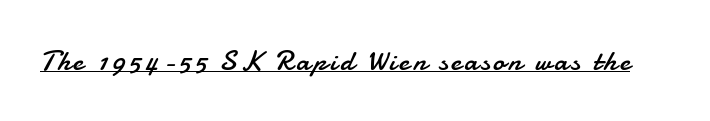
The image shows 29 px regular-weight sans-serif type; set underlined; low stroke contrast and a small x-height.
